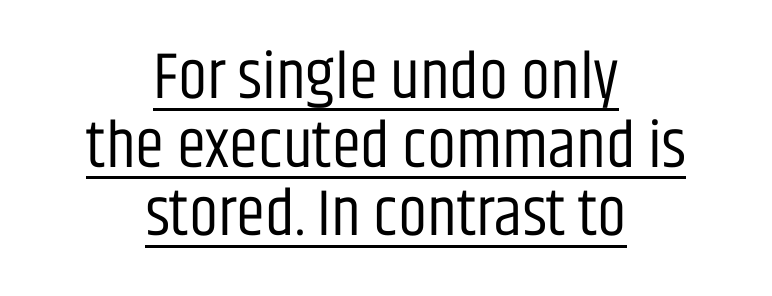
Do the letters lean? They stand straight. The rendered words wear a rule along their underside. The weight would be labelled regular, book, light, or lighter still. This rendering leaves character spacing at its baseline value.
